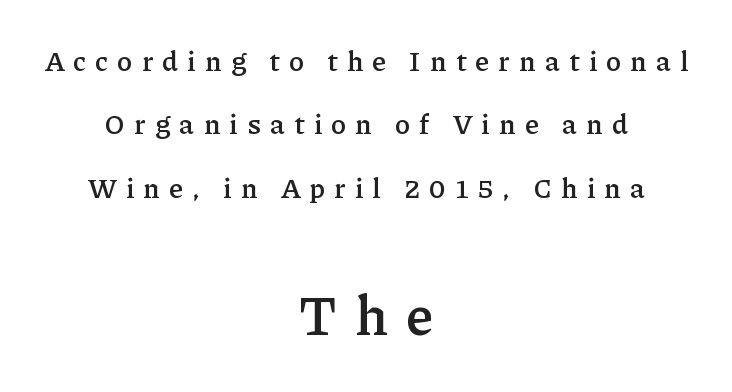
The designer gave the closing block more size than the opening block. The font family rendered here belongs to the serif group. Honestly, the rows look like they've been pulled way apart. Students, this is semibold: more ink than regular, less than bold.
